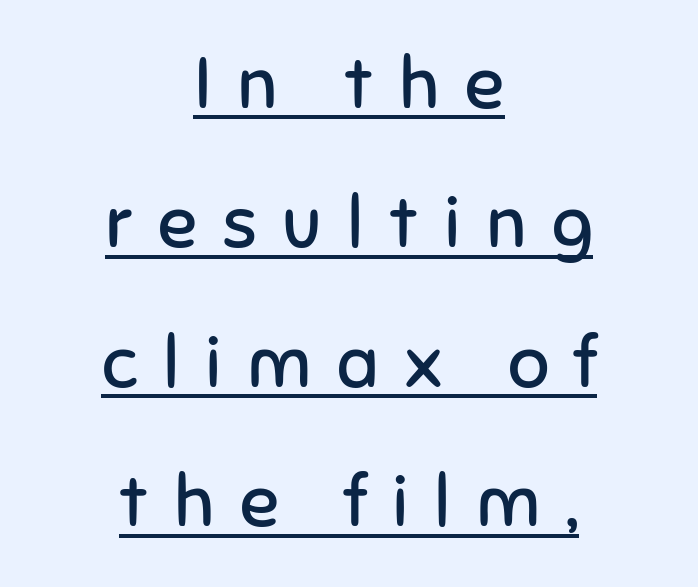
Posture: straight, roman, zero tilt. Descenders here cross a horizontal rule under the line. On a weight scale, this lands at 450 or below. Honestly, the letter spacing is so wide it's the main thing you notice. Observe the absence of serifs on each vertical stroke in this sample.
